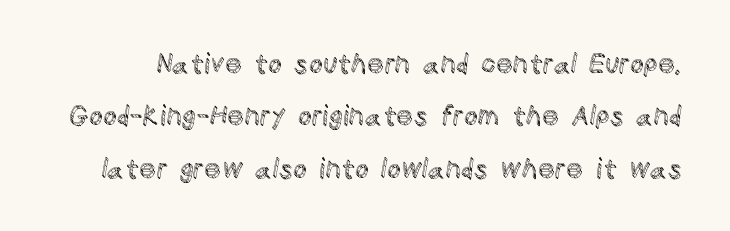
Q: Is the text italic (slanted)? A: Yes.
Q: Is the text underlined? A: No.
Q: Is the spacing between letters normal or unusually wide? A: Normal.
Q: Is the spacing between lines tight, normal or loose? A: Loose.
